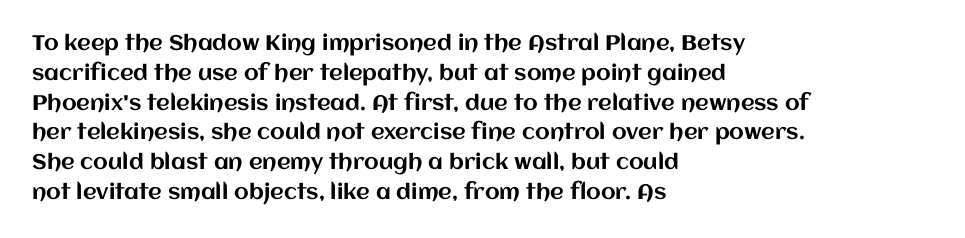
The image shows 21 px text type, upright; set left-aligned, normal line spacing (1.42x), normal letter spacing, not underlined.
